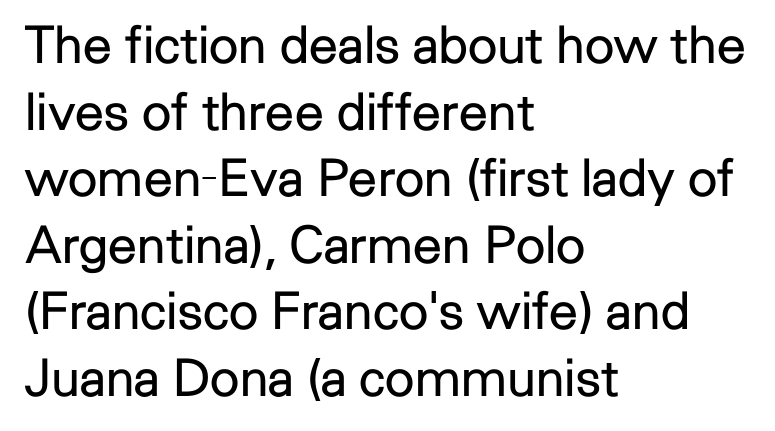
Q: Is the text bold? A: No.
Q: Is the text italic (slanted)? A: No, it is upright.
Q: Is the typeface a serif or a sans-serif typeface? A: Sans-serif.
Q: Is the text underlined? A: No.
Q: How is the paragraph aligned? A: Left-aligned.
Q: Is the spacing between letters normal or unusually wide? A: Normal.
Q: Is the spacing between lines tight, normal or loose? A: Normal.
Q: Width (condensed, normal, or wide)? A: Normal.
Q: Stroke contrast? A: Low.
Q: x-height? A: Medium.
Q: Monospaced? A: No.
